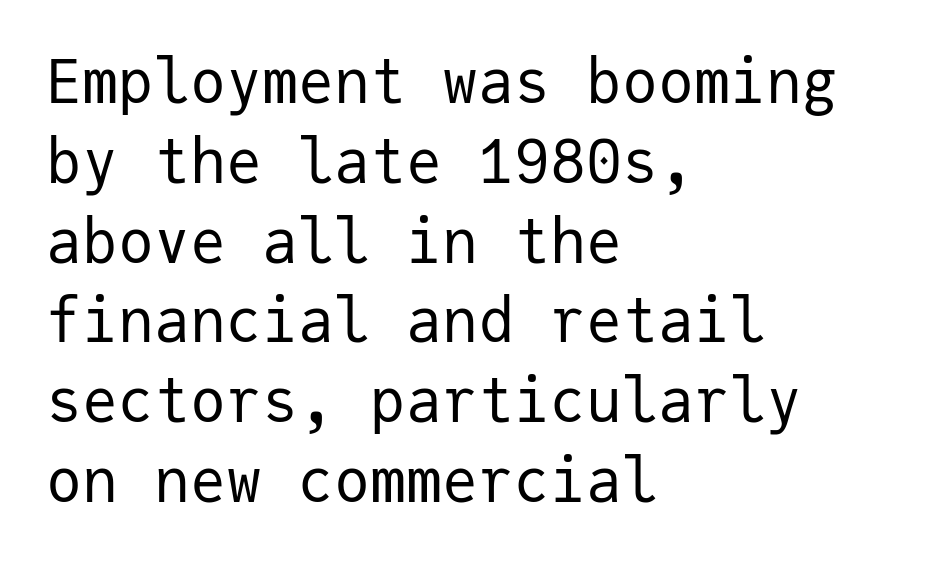
The image shows 60 px regular-weight sans-serif type, upright, monospaced; set left-aligned, normal line spacing (1.33x), normal letter spacing, not underlined; low stroke contrast and a medium x-height.
